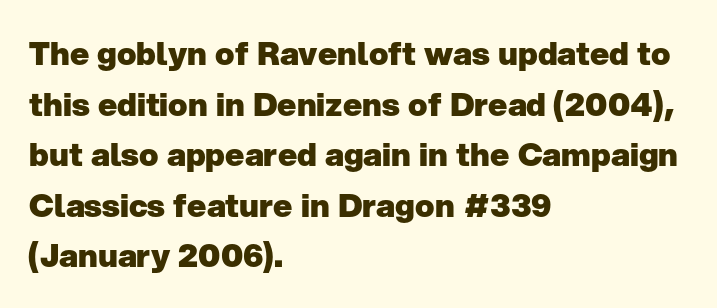
Q: Is the text bold? A: Yes.
Q: Is the text italic (slanted)? A: No, it is upright.
Q: Is the typeface a serif or a sans-serif typeface? A: Sans-serif.
Q: Is the text underlined? A: No.
Q: How is the paragraph aligned? A: Left-aligned.
Q: Is the spacing between letters normal or unusually wide? A: Normal.
Q: Is the spacing between lines tight, normal or loose? A: Normal.
Q: Width (condensed, normal, or wide)? A: Normal.
Q: Stroke contrast? A: Low.
Q: x-height? A: Medium.
Q: Monospaced? A: No.
